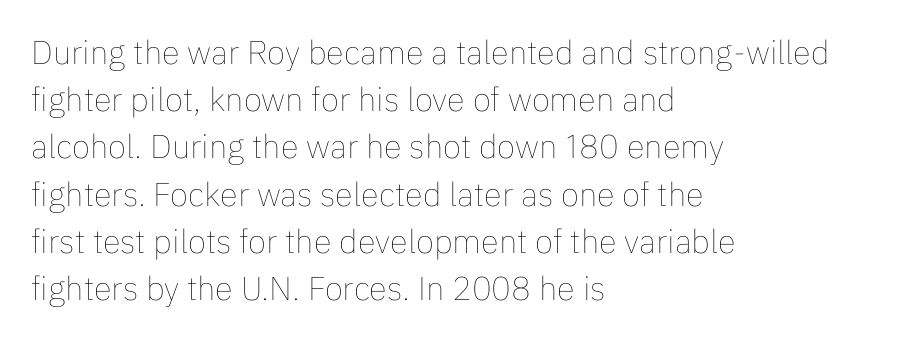
{"italic": "no", "bold": "no", "weight": "thin", "width": "normal", "stroke_contrast": "low", "x_height": "medium", "monospaced": "no", "underline": "no", "align": "left", "line_spacing": "normal", "line_spacing_ratio": 1.43, "letter_spacing": "normal", "letter_spacing_em": 0.0, "glyph_px": 33}
